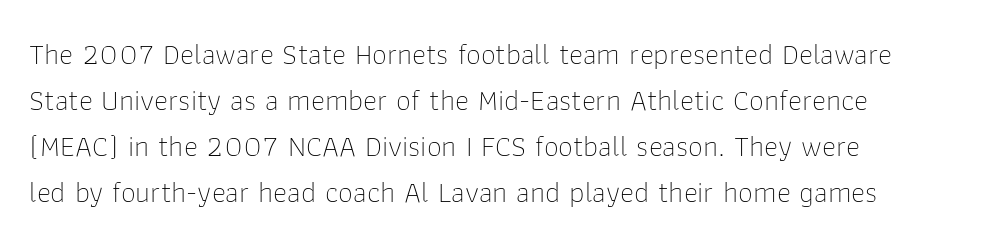
The image shows 30 px thin sans-serif type, upright; set left-aligned, normal line spacing (1.53x), normal letter spacing, not underlined; low stroke contrast and a medium x-height.
